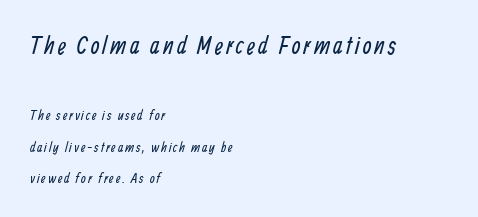
The image shows 25 px text type; set left-aligned, loose line spacing (2.25x), not underlined; the first (top) block is 1.79x larger.
